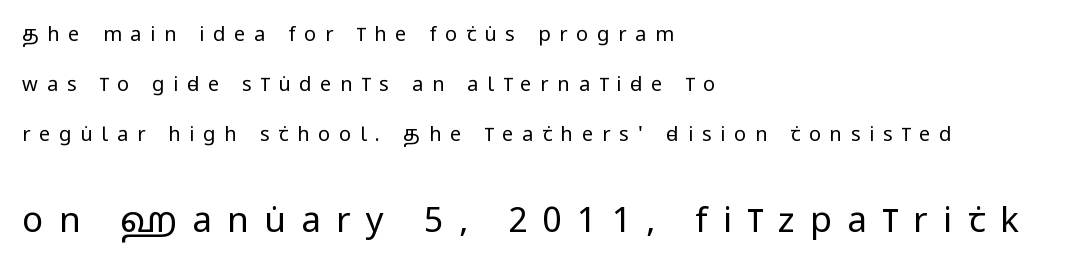
{"serif": "no", "italic": "no", "bold": "no", "weight": "regular", "width": "condensed", "stroke_contrast": "low", "x_height": "large", "monospaced": "no", "underline": "no", "align": "left", "line_spacing": "loose", "line_spacing_ratio": 2.49, "letter_spacing": "wide", "letter_spacing_em": 0.44, "larger_block": "second", "size_ratio": 1.75, "glyph_px": 35}
